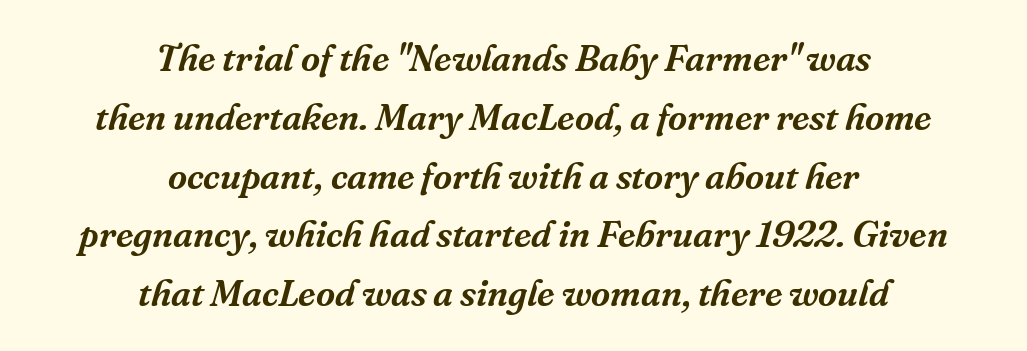
The image shows 37 px serif type, italic (leaning right); set centered, normal line spacing (1.59x), normal letter spacing, not underlined; medium stroke contrast and a medium x-height.
